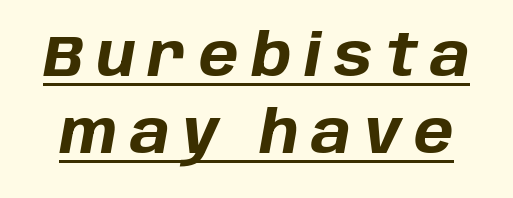
Q: Is the text bold? A: Yes.
Q: Is the text italic (slanted)? A: Yes, it leans right by about 10 degrees.
Q: Is the text underlined? A: Yes.
Q: Is the spacing between letters normal or unusually wide? A: Unusually wide.
Q: Is the spacing between lines tight, normal or loose? A: Normal.
Q: Width (condensed, normal, or wide)? A: Normal.
Q: Stroke contrast? A: Low.
Q: x-height? A: Large.
Q: Monospaced? A: No.
